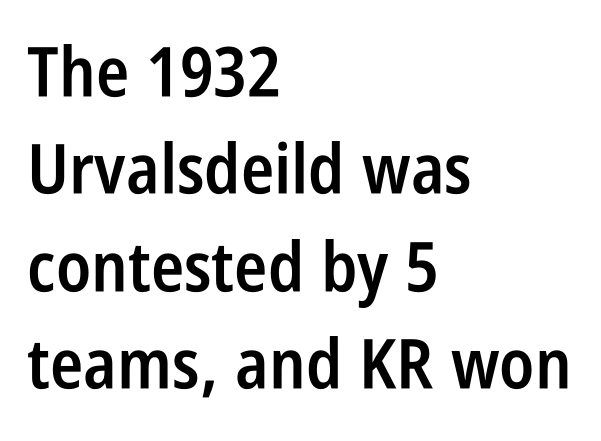
Q: Is the text bold? A: Semi-bold.
Q: Is the text italic (slanted)? A: No, it is upright.
Q: Is the typeface a serif or a sans-serif typeface? A: Sans-serif.
Q: Is the text underlined? A: No.
Q: How is the paragraph aligned? A: Left-aligned.
Q: Is the spacing between letters normal or unusually wide? A: Normal.
Q: Is the spacing between lines tight, normal or loose? A: Normal.
Q: Width (condensed, normal, or wide)? A: Condensed.
Q: Stroke contrast? A: Low.
Q: x-height? A: Large.
Q: Monospaced? A: No.
